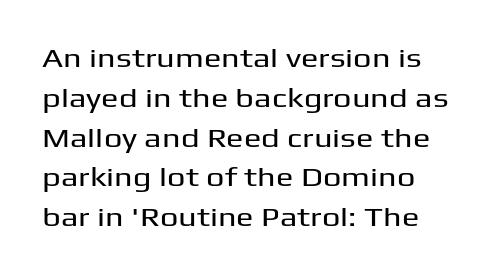
Q: Is the text italic (slanted)? A: No, it is upright.
Q: Is the text underlined? A: No.
Q: Is the spacing between letters normal or unusually wide? A: Normal.
Q: Is the spacing between lines tight, normal or loose? A: Normal.
